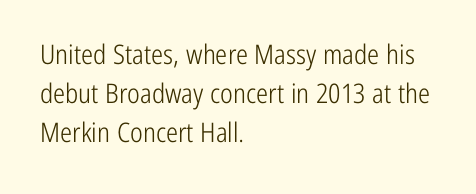
The image shows 27 px text type, upright; set left-aligned, normal line spacing (1.45x), normal letter spacing, not underlined.
